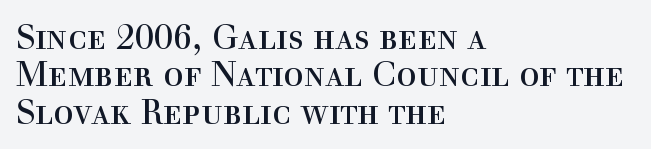
Q: Is the text bold? A: No.
Q: Is the text italic (slanted)? A: No, it is upright.
Q: Is the typeface a serif or a sans-serif typeface? A: Serif.
Q: Is the text underlined? A: No.
Q: How is the paragraph aligned? A: Left-aligned.
Q: Is the spacing between letters normal or unusually wide? A: Normal.
Q: Is the spacing between lines tight, normal or loose? A: Tight.
Q: Width (condensed, normal, or wide)? A: Normal.
Q: x-height? A: Medium.
Q: Monospaced? A: No.
